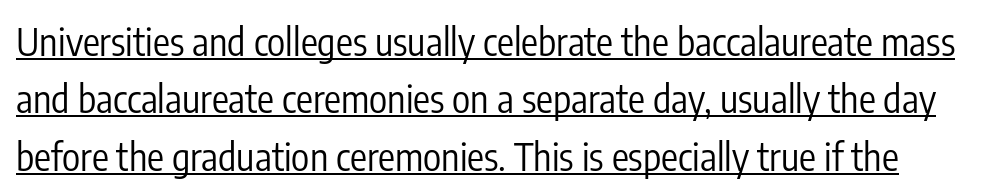
The image shows 38 px regular-weight, condensed sans-serif type, upright; set normal line spacing (1.51x), normal letter spacing, underlined; low stroke contrast and a medium x-height.
